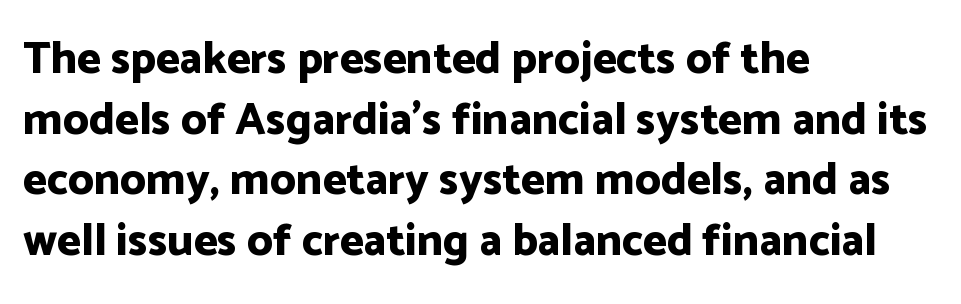
{"serif": "no", "italic": "no", "bold": "yes", "weight": "bold", "width": "normal", "stroke_contrast": "low", "x_height": "medium", "monospaced": "no", "underline": "no", "align": "left", "line_spacing": "normal", "line_spacing_ratio": 1.35, "letter_spacing": "normal", "letter_spacing_em": 0.0, "glyph_px": 45}
